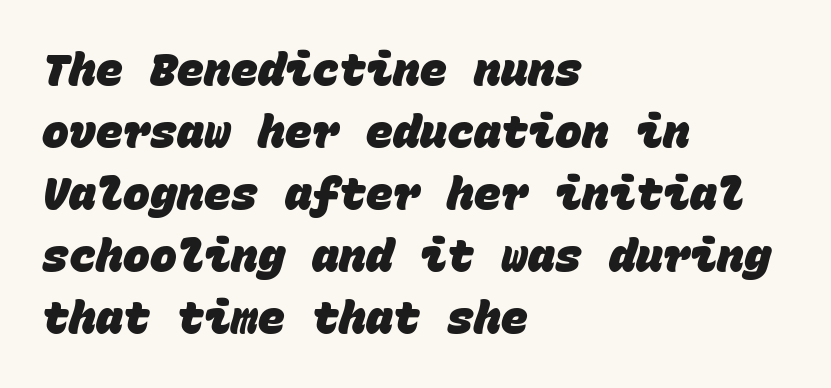
{"serif": "no", "bold": "yes", "weight": "heavy", "width": "normal", "stroke_contrast": "low", "x_height": "large", "monospaced": "yes", "underline": "no", "align": "left", "line_spacing": "normal", "line_spacing_ratio": 1.38, "letter_spacing": "normal", "letter_spacing_em": 0.0, "glyph_px": 45}
